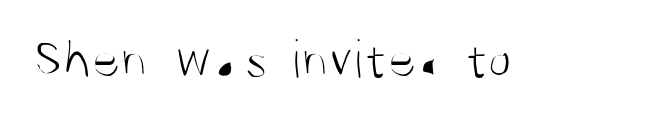
Q: Is the text bold? A: No.
Q: Is the text italic (slanted)? A: No, it is upright.
Q: Is the typeface a serif or a sans-serif typeface? A: Sans-serif.
Q: Is the text underlined? A: No.
Q: Is the spacing between letters normal or unusually wide? A: Normal.
Q: Width (condensed, normal, or wide)? A: Condensed.
Q: Stroke contrast? A: Medium.
Q: x-height? A: Large.
Q: Monospaced? A: No.
